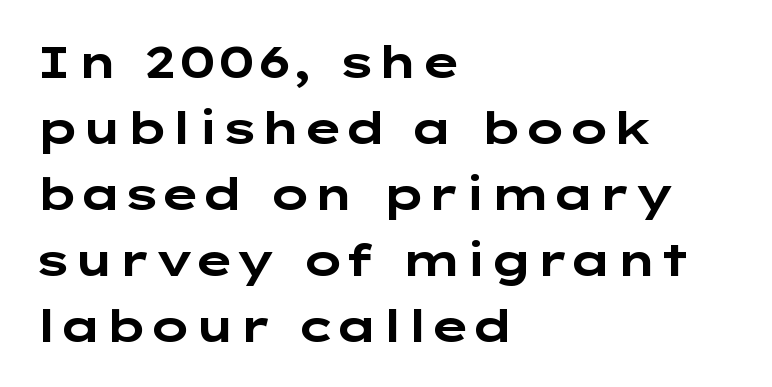
Typographically, this falls in the sans-serif category. Regular leading. The lettering holds an erect, upright posture throughout. Each glyph is drawn with heavy, bold strokes.
